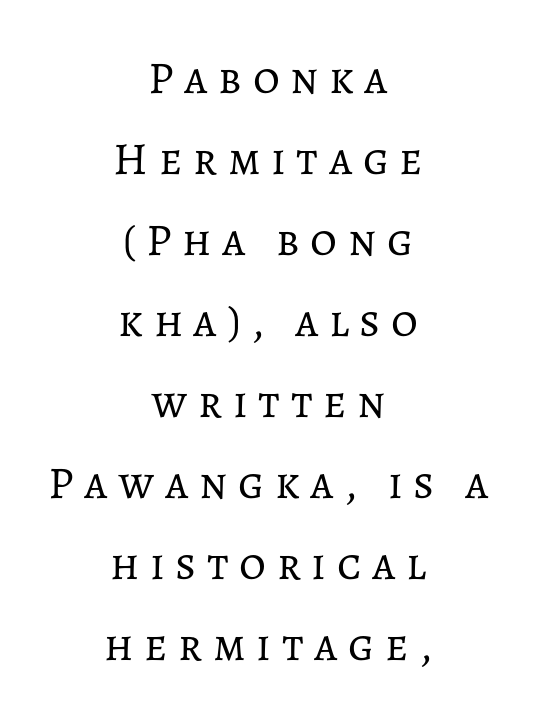
The image shows 46 px regular-weight type, upright; set centered, line spacing 1.76x, unusually wide letter spacing (+0.23 em), not underlined; low stroke contrast and a medium x-height.
